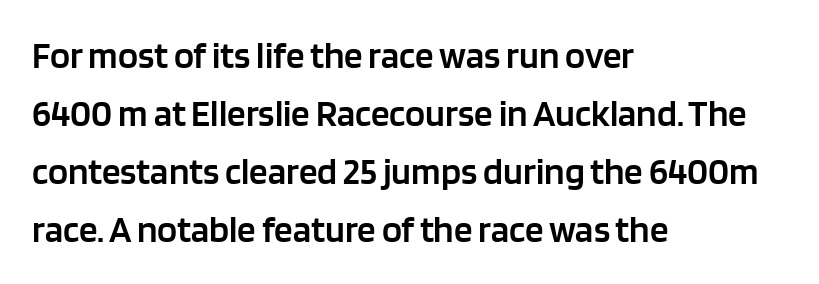
If you drew a ruler down the left edge, every line would touch it. Do the characters align in a grid? No, the font is proportional. This is the in-between weight designers call semibold or demi. A normal amount of white space separates one row of letters from the next. A typesetter would label this face a sans.
